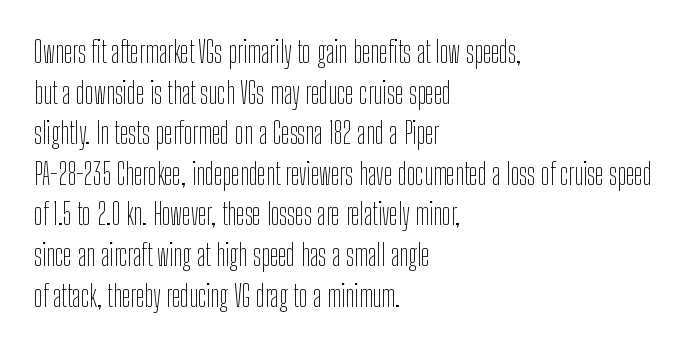
Q: Is the text bold? A: No.
Q: Is the text italic (slanted)? A: No, it is upright.
Q: Is the typeface a serif or a sans-serif typeface? A: Sans-serif.
Q: Is the text underlined? A: No.
Q: How is the paragraph aligned? A: Left-aligned.
Q: Is the spacing between letters normal or unusually wide? A: Normal.
Q: Is the spacing between lines tight, normal or loose? A: Normal.
Q: Width (condensed, normal, or wide)? A: Condensed.
Q: Stroke contrast? A: Low.
Q: x-height? A: Medium.
Q: Monospaced? A: No.
